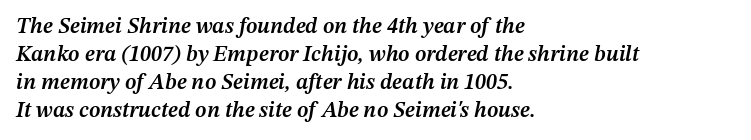
The image shows 22 px text type, italic (leaning right); set left-aligned, normal line spacing (1.28x), normal letter spacing, not underlined.
